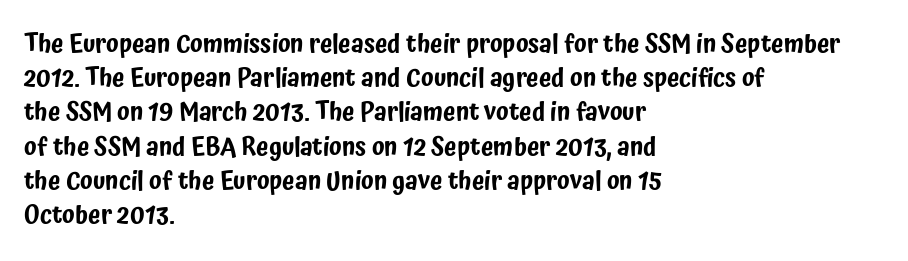
The lettering holds an erect, upright posture throughout. Nobody drew a line under any word here. This rendering uses left alignment, leaving the right contour irregular. Each new line begins a customary step beneath the previous one. Students, note that the glyphs here touch the page at normal intervals.
